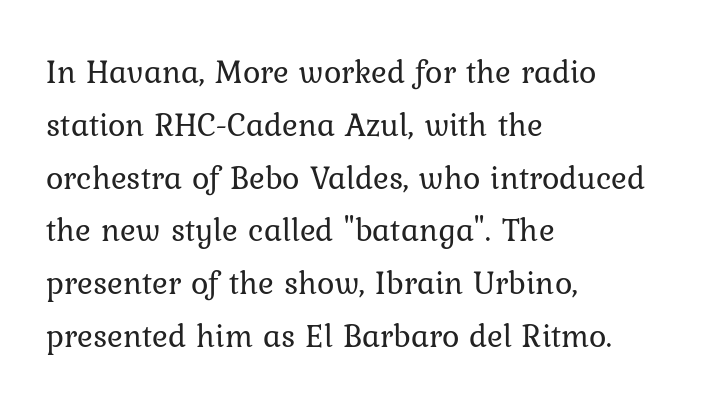
The image shows 33 px regular-weight type, upright; set left-aligned, normal line spacing (1.6x), normal letter spacing, not underlined; low stroke contrast and a medium x-height.
